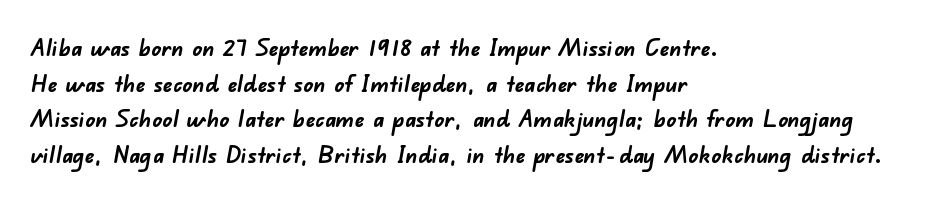
{"bold": "yes", "underline": "no", "align": "left", "line_spacing": "normal", "line_spacing_ratio": 1.48, "letter_spacing": "normal", "letter_spacing_em": 0.0, "glyph_px": 24}
